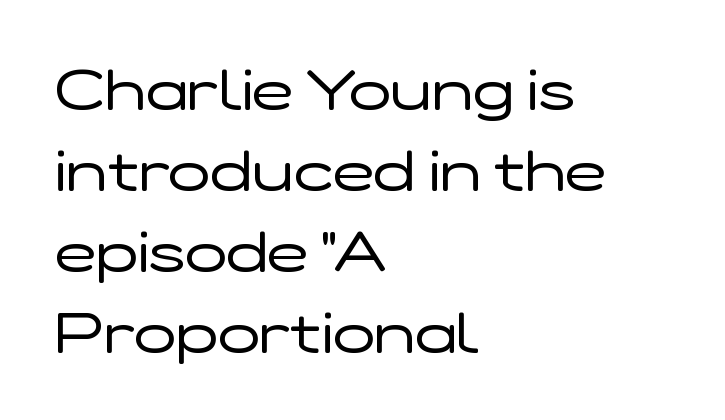
{"serif": "no", "italic": "no", "bold": "no", "weight": "regular", "width": "wide", "stroke_contrast": "low", "x_height": "medium", "monospaced": "no", "underline": "no", "align": "left", "line_spacing": "normal", "line_spacing_ratio": 1.47, "letter_spacing": "normal", "letter_spacing_em": 0.0, "glyph_px": 55}
